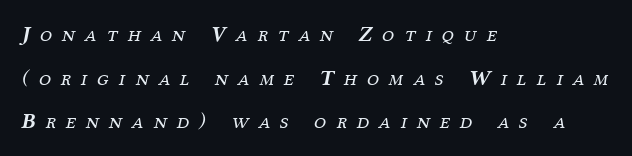
Q: Is the text bold? A: No.
Q: Is the text italic (slanted)? A: Yes, it leans right by about 12 degrees.
Q: Is the text underlined? A: No.
Q: How is the paragraph aligned? A: Left-aligned.
Q: Is the spacing between letters normal or unusually wide? A: Unusually wide.
Q: Is the spacing between lines tight, normal or loose? A: Loose.
